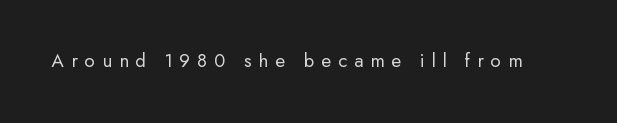
The letters look calm and open, with moderate or lighter stems. Designer's note — italics off, roman on. The zone under the glyphs is completely vacant. In terms of letterspacing, this is a distinctly airy, spread setting.
